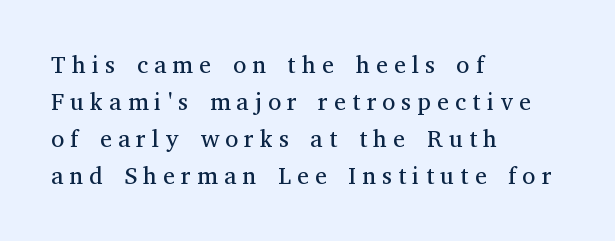
Q: Is the text bold? A: No.
Q: Is the text italic (slanted)? A: No, it is upright.
Q: Is the text underlined? A: No.
Q: How is the paragraph aligned? A: Left-aligned.
Q: Is the spacing between letters normal or unusually wide? A: Unusually wide.
Q: Is the spacing between lines tight, normal or loose? A: Normal.
